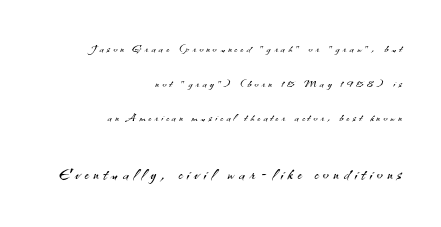
Q: Is the text bold? A: No.
Q: Is the text italic (slanted)? A: Yes.
Q: Is the text underlined? A: No.
Q: How is the paragraph aligned? A: Right-aligned.
Q: Is the spacing between letters normal or unusually wide? A: Unusually wide.
Q: Is the spacing between lines tight, normal or loose? A: Loose.
Q: Which block of text is set in a larger size, the first (top) or the second (bottom)? A: The second (bottom) one.
